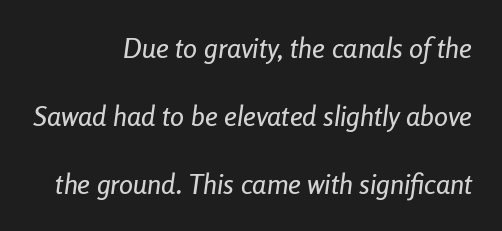
Regarding leading, the lines here are spaced well apart. Style check: oblique. Reading down the block, your eye finds every line finishing at a fixed right position. The gaps between neighbouring characters are ordinary and unremarkable. Underline: absent. Do the characters align in a grid? No, the font is proportional.
